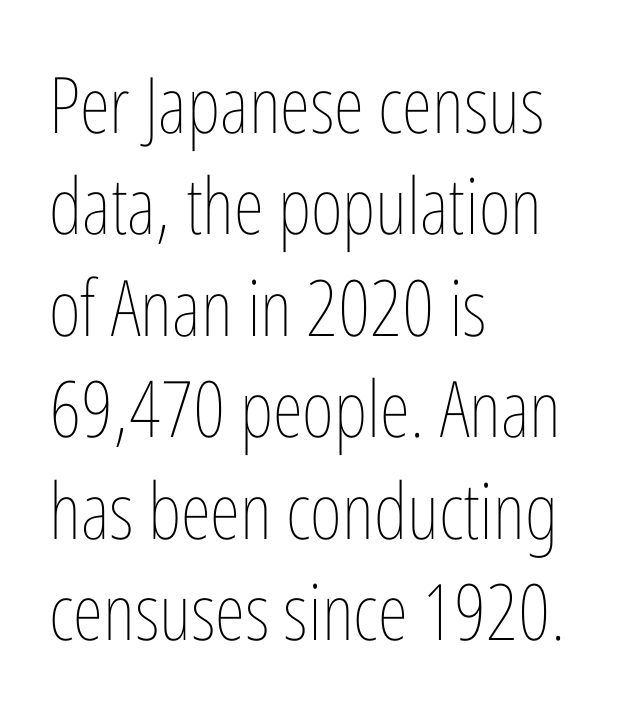
The specimen reads as upright at a glance. The passage shown is typed in a proportional face where columns would drift. Which margin do the lines hug? The left one — the right edge is uneven. Each stroke keeps to a modest, everyday thickness or less. Vertical spacing — default. Students, note that the glyphs here touch the page at normal intervals.
